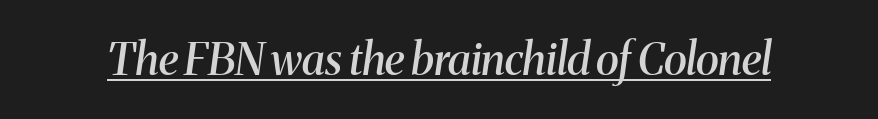
Q: Is the text bold? A: Semi-bold.
Q: Is the text italic (slanted)? A: Yes, it leans right by about 8 degrees.
Q: Is the typeface a serif or a sans-serif typeface? A: Serif.
Q: Is the text underlined? A: Yes.
Q: Is the spacing between letters normal or unusually wide? A: Normal.
Q: Width (condensed, normal, or wide)? A: Normal.
Q: Stroke contrast? A: Medium.
Q: x-height? A: Medium.
Q: Monospaced? A: No.
